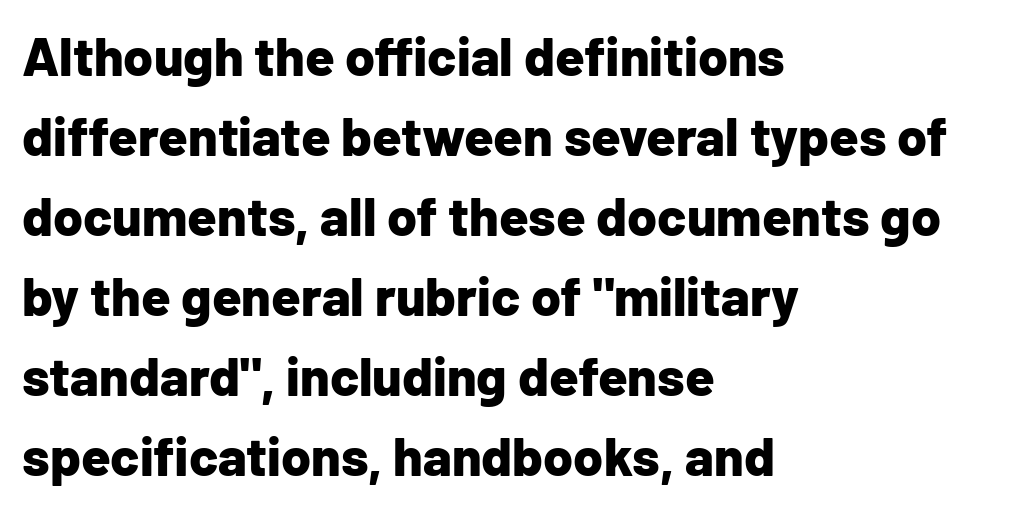
Q: Is the text bold? A: Yes.
Q: Is the text italic (slanted)? A: No, it is upright.
Q: Is the typeface a serif or a sans-serif typeface? A: Sans-serif.
Q: Is the text underlined? A: No.
Q: How is the paragraph aligned? A: Left-aligned.
Q: Is the spacing between letters normal or unusually wide? A: Normal.
Q: Is the spacing between lines tight, normal or loose? A: Normal.
Q: Width (condensed, normal, or wide)? A: Normal.
Q: Stroke contrast? A: Low.
Q: x-height? A: Medium.
Q: Monospaced? A: No.
